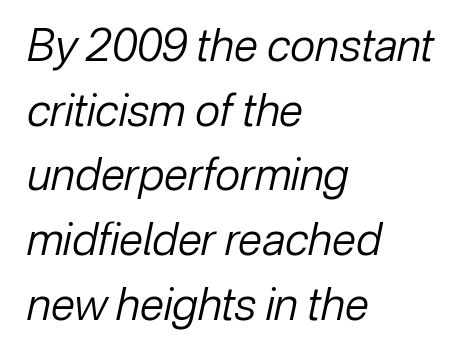
The image shows 44 px regular-weight type, italic (leaning right); set left-aligned, normal line spacing (1.47x), normal letter spacing, not underlined; low stroke contrast and a medium x-height.
